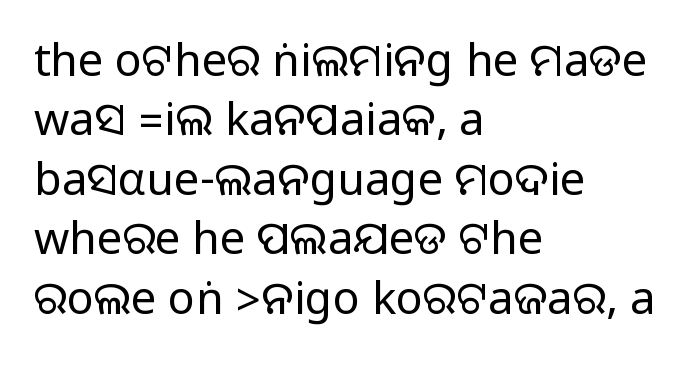
The image shows 45 px sans-serif type, upright; set left-aligned, normal line spacing (1.32x), normal letter spacing, not underlined; medium stroke contrast.
